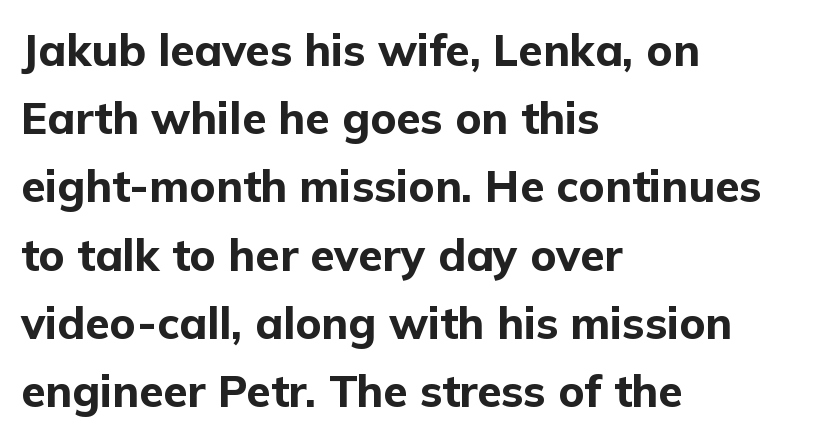
Q: Is the text bold? A: Yes.
Q: Is the text italic (slanted)? A: No, it is upright.
Q: Is the typeface a serif or a sans-serif typeface? A: Sans-serif.
Q: Is the text underlined? A: No.
Q: How is the paragraph aligned? A: Left-aligned.
Q: Is the spacing between letters normal or unusually wide? A: Normal.
Q: Is the spacing between lines tight, normal or loose? A: Normal.
Q: Width (condensed, normal, or wide)? A: Normal.
Q: Stroke contrast? A: Low.
Q: x-height? A: Medium.
Q: Monospaced? A: No.
